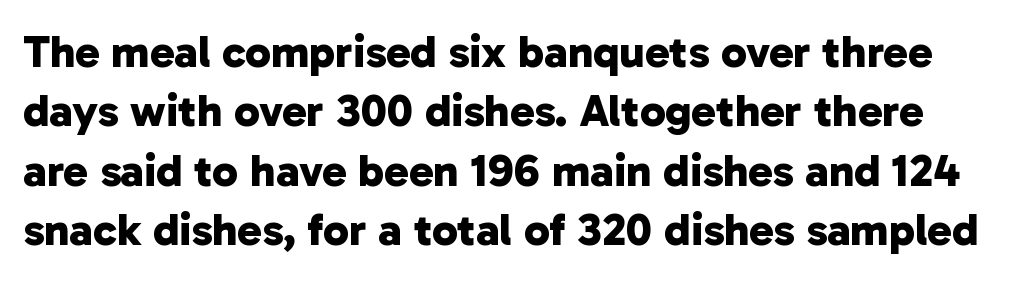
The image shows 46 px bold sans-serif type; set normal line spacing (1.29x), normal letter spacing, not underlined; low stroke contrast and a medium x-height.
